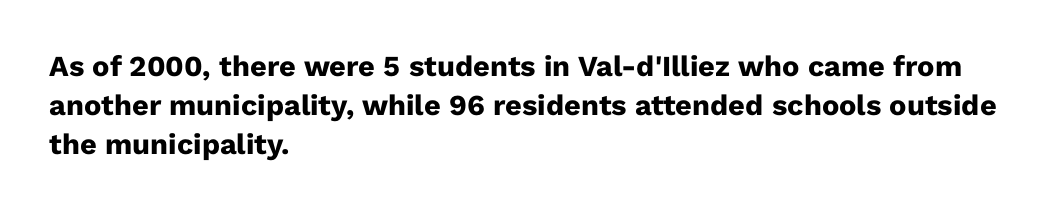
Type without underlining. What stands out about the letter spacing? Nothing — it is the standard amount. Typographic density is high because the face is bold. A typesetter would call this proportional, since set widths differ per character.
